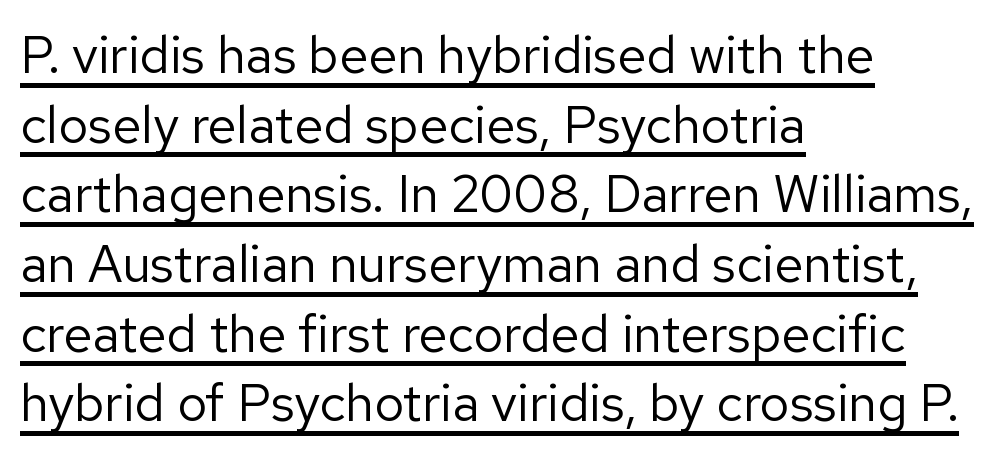
{"serif": "no", "italic": "no", "bold": "no", "weight": "regular", "width": "normal", "stroke_contrast": "low", "x_height": "medium", "monospaced": "no", "underline": "yes", "align": "left", "line_spacing": "normal", "line_spacing_ratio": 1.34, "letter_spacing": "normal", "letter_spacing_em": 0.0, "glyph_px": 52}
